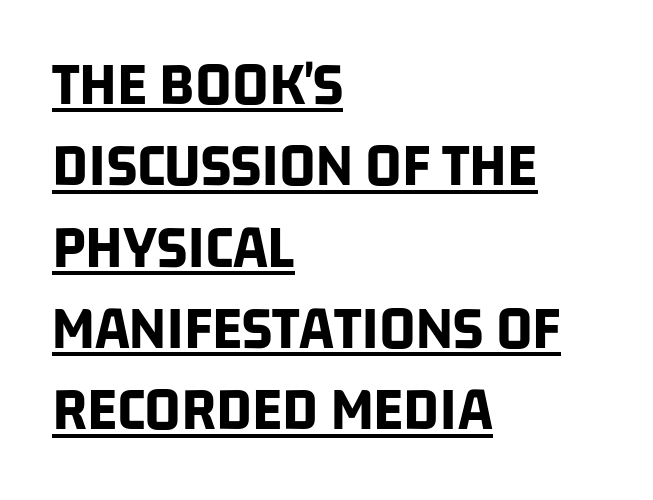
The image shows 63 px bold, condensed sans-serif type; set left-aligned, normal line spacing (1.29x), normal letter spacing, underlined; low stroke contrast and a large x-height.
